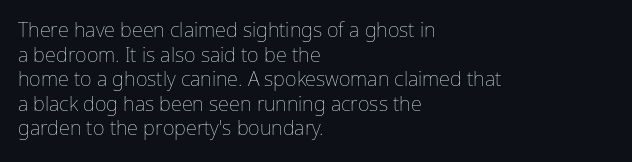
Q: Is the text bold? A: No.
Q: Is the text italic (slanted)? A: No, it is upright.
Q: Is the text underlined? A: No.
Q: How is the paragraph aligned? A: Left-aligned.
Q: Is the spacing between letters normal or unusually wide? A: Normal.
